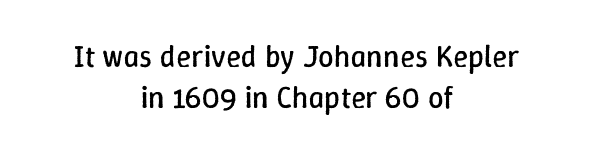
Is there much room between lines? A standard amount, neither cramped nor airy. If you folded the block vertically in half, each line would mirror itself in length. Unbolded letterforms with no extra heft. The type is set solid horizontally, with unmodified tracking. The rendering uses natural spacing where letterforms have individual widths.
